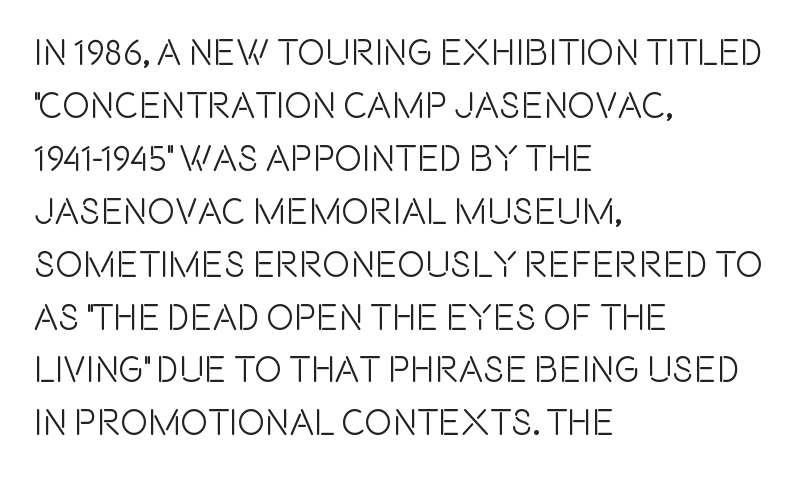
Q: Is the text italic (slanted)? A: No, it is upright.
Q: Is the typeface a serif or a sans-serif typeface? A: Sans-serif.
Q: Is the text underlined? A: No.
Q: How is the paragraph aligned? A: Left-aligned.
Q: Is the spacing between letters normal or unusually wide? A: Normal.
Q: Is the spacing between lines tight, normal or loose? A: Normal.
Q: Width (condensed, normal, or wide)? A: Condensed.
Q: x-height? A: Large.
Q: Monospaced? A: No.
